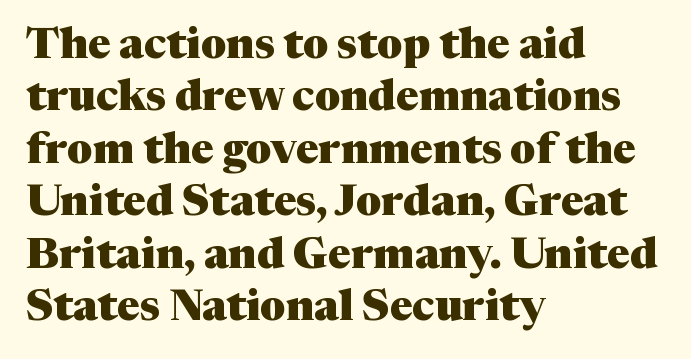
Letter spacing: default. Each row of text sits above clean, open space. Horizontal alignment here is leftward, the default for most running prose. The letters advance in unequal steps, a hallmark of proportional type. Do the letters lean? They stand straight.
